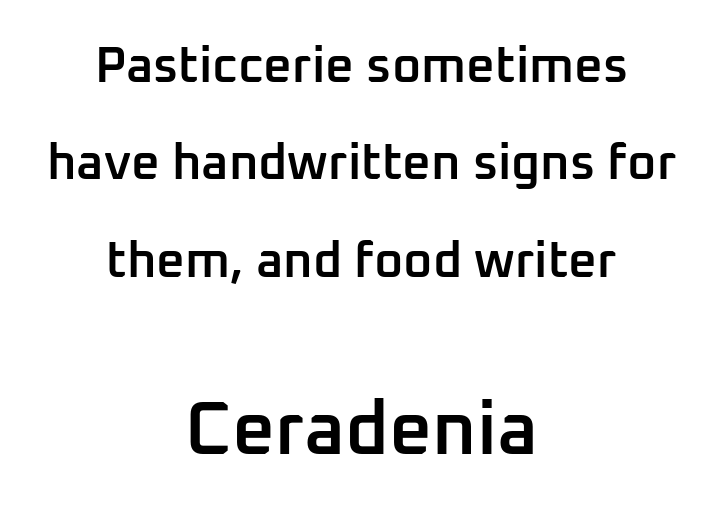
The image shows 75 px semibold sans-serif type, upright; set centered, loose line spacing (1.95x), normal letter spacing, not underlined; the second (bottom) block is 1.5x larger; low stroke contrast and a medium x-height.
